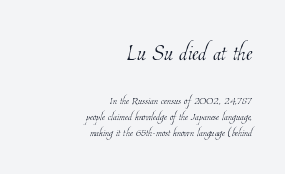
{"bold": "no", "weight": "thin", "width": "condensed", "stroke_contrast": "low", "x_height": "medium", "monospaced": "no", "underline": "no", "align": "right", "line_spacing": "tight", "line_spacing_ratio": 1.13, "letter_spacing": "normal", "letter_spacing_em": 0.0, "larger_block": "first", "size_ratio": 2.14, "glyph_px": 30}
